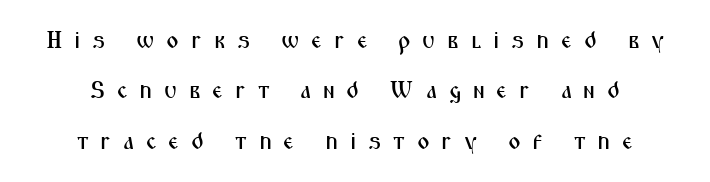
The gap between lines stays unmarked. The lettering stays uniformly vertical, giving the passage a roman look. Loosely led — the rows are spread out. Tracking value appears strongly positive — letters spread wide.
